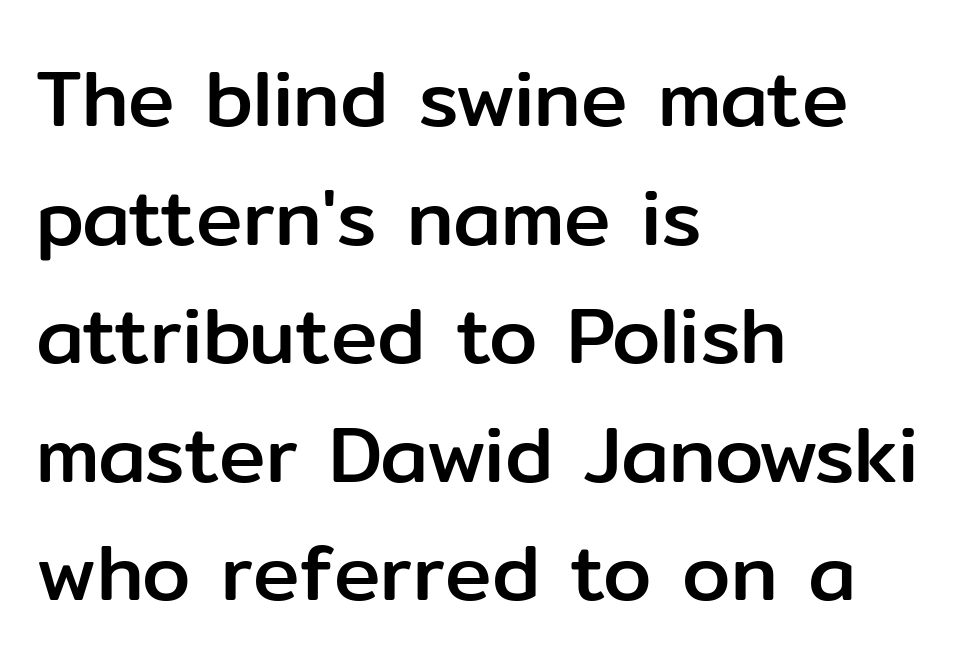
{"serif": "no", "italic": "no", "width": "normal", "stroke_contrast": "low", "x_height": "medium", "monospaced": "no", "underline": "no", "align": "left", "line_spacing": "normal", "line_spacing_ratio": 1.52, "letter_spacing": "normal", "letter_spacing_em": 0.0, "glyph_px": 78}
